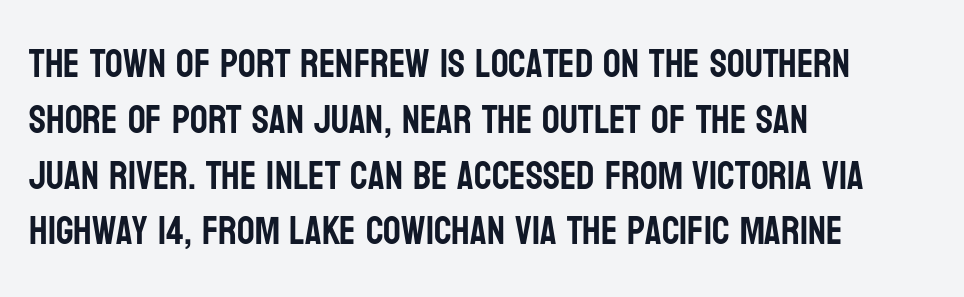
Q: Is the text italic (slanted)? A: No, it is upright.
Q: Is the typeface a serif or a sans-serif typeface? A: Sans-serif.
Q: Is the text underlined? A: No.
Q: How is the paragraph aligned? A: Left-aligned.
Q: Is the spacing between letters normal or unusually wide? A: Normal.
Q: Is the spacing between lines tight, normal or loose? A: Normal.
Q: Width (condensed, normal, or wide)? A: Condensed.
Q: Stroke contrast? A: Low.
Q: x-height? A: Large.
Q: Monospaced? A: No.
